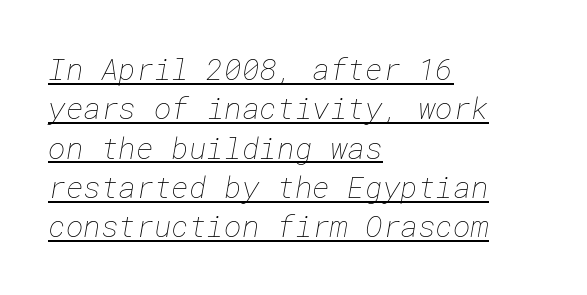
{"bold": "no", "weight": "thin", "width": "normal", "stroke_contrast": "low", "x_height": "medium", "underline": "yes", "align": "left", "line_spacing": "normal", "line_spacing_ratio": 1.31, "letter_spacing": "normal", "letter_spacing_em": 0.0, "glyph_px": 30}
